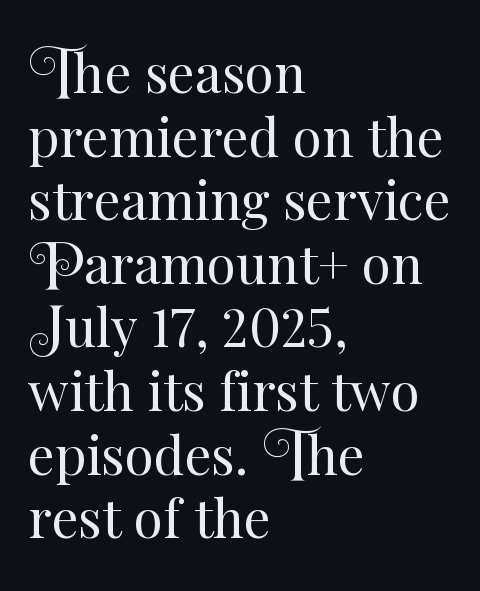
{"italic": "no", "bold": "no", "weight": "regular", "width": "normal", "stroke_contrast": "medium", "x_height": "small", "monospaced": "no", "underline": "no", "align": "left", "line_spacing_ratio": 1.2, "letter_spacing": "normal", "letter_spacing_em": 0.0, "glyph_px": 53}
